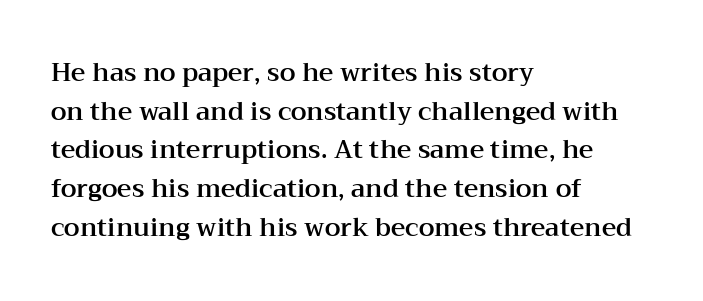
Inter-character spacing is left at the font's built-in metrics. Quick note: underline off. Horizontal alignment here is leftward, the default for most running prose. Posture: vertical. Line spacing here is normal.
